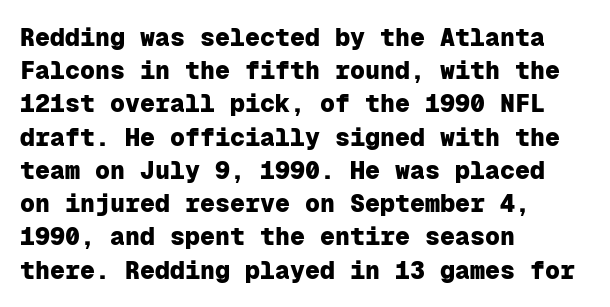
One-word summary of the alignment: left. Compared with an ordinary text face, these strokes are far heavier — a full bold. Interline gaps are of average width in this sample. Letter spacing: default. The baseline area is clear. The letters stand upright; this is a roman face.
